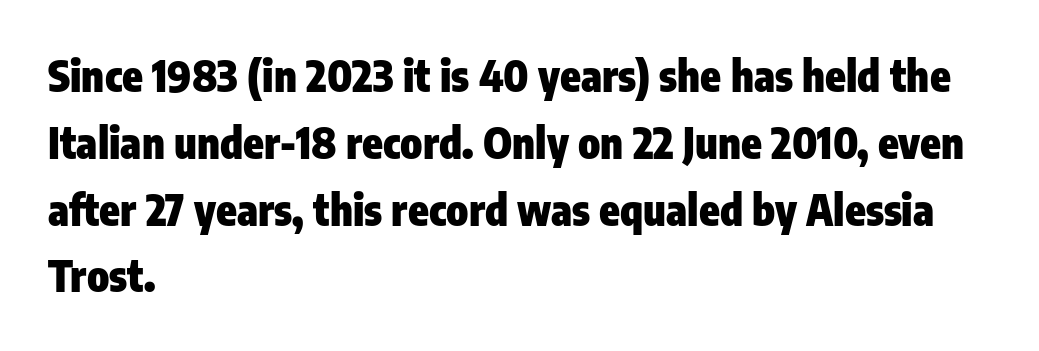
{"serif": "no", "italic": "no", "bold": "yes", "weight": "heavy", "width": "condensed", "stroke_contrast": "low", "x_height": "medium", "monospaced": "no", "underline": "no", "align": "left", "line_spacing": "normal", "line_spacing_ratio": 1.59, "letter_spacing": "normal", "letter_spacing_em": 0.0, "glyph_px": 42}
